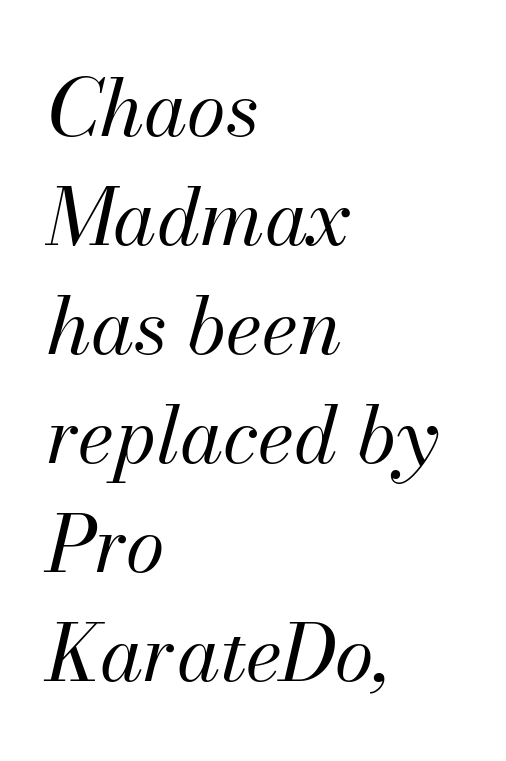
Italic: yes, the glyphs are oblique. The passage shown stacks its lines at a standard gap. Is the stroke heavy? The answer is a plain regular-or-lighter. The face used here is proportionally spaced, like ordinary book or web type. Visually the block forms a straight wall on the left and a jagged coastline on the right.
